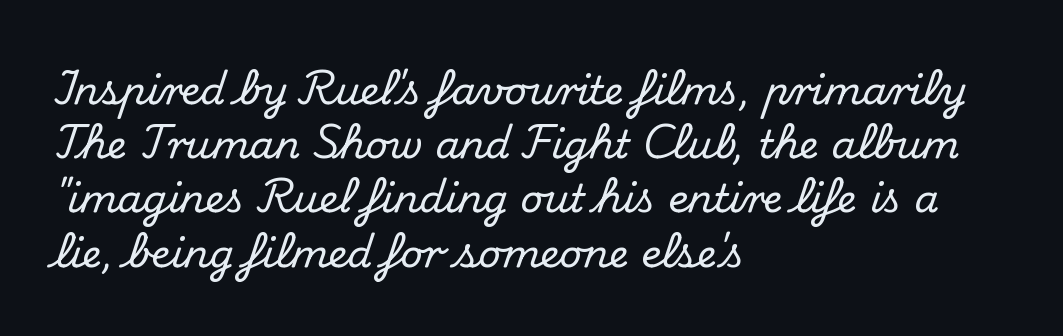
Each word holds together tightly as a unit, with standard inter-letter gaps. Honestly, there is no underline to notice here at all. Regarding serifs, this sample has them. Which margin do the lines hug? The left one — the right edge is uneven.
